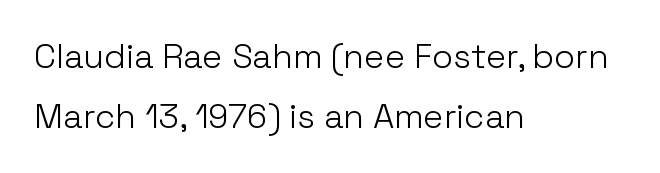
The image shows 34 px light sans-serif type, upright; set left-aligned, line spacing 1.77x, normal letter spacing, not underlined; low stroke contrast and a medium x-height.
